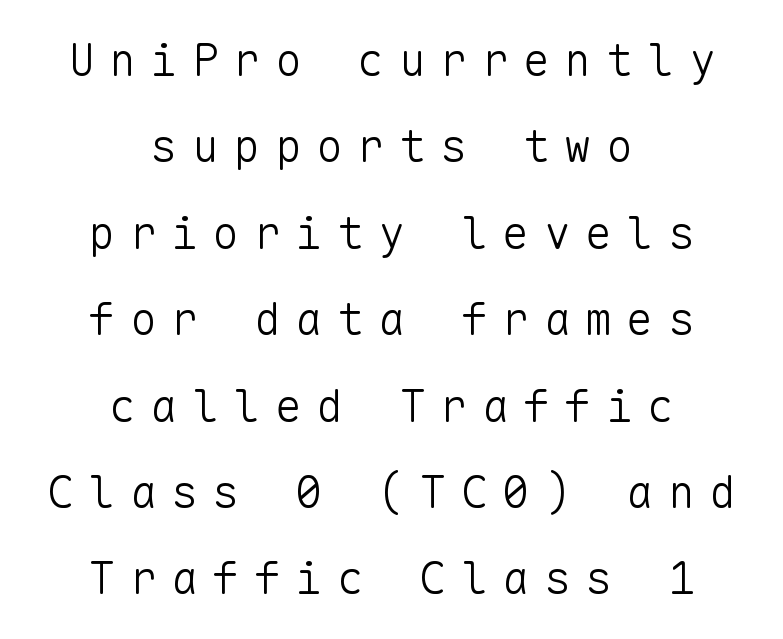
A roman cut, with each character standing at attention. A typesetter would call this heavily tracked-out type. These lines are rendered in a fixed-pitch font. The rag falls on both sides of this text block equally.
